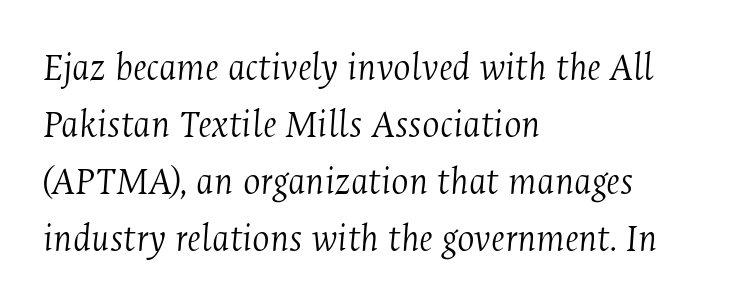
{"serif": "yes", "italic": "yes", "lean": "right", "slant_degrees": 4, "bold": "no", "weight": "light", "width": "condensed", "stroke_contrast": "medium", "x_height": "medium", "monospaced": "no", "underline": "no", "align": "left", "line_spacing": "normal", "line_spacing_ratio": 1.39, "letter_spacing": "normal", "letter_spacing_em": 0.0, "glyph_px": 41}
